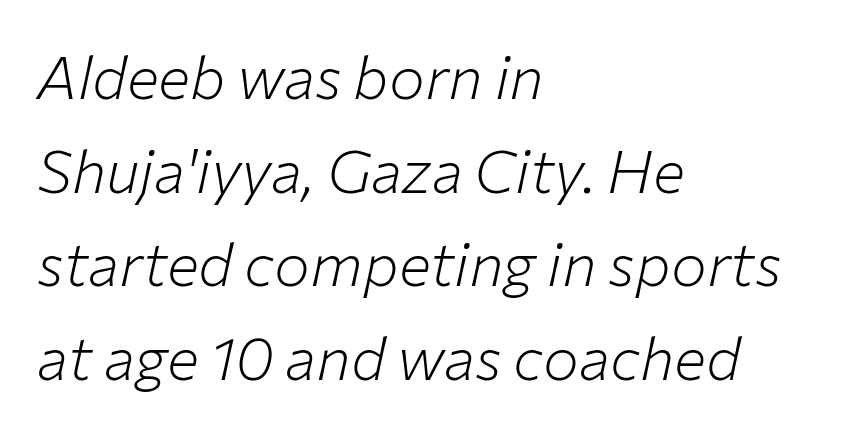
The image shows 60 px light type, italic (leaning right); set left-aligned, normal line spacing (1.56x), normal letter spacing, not underlined; low stroke contrast and a medium x-height.
